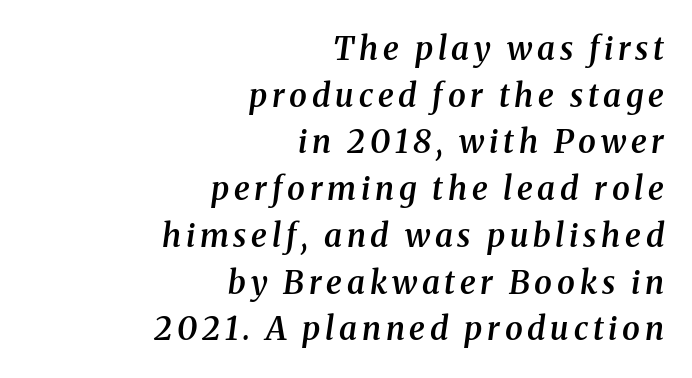
{"serif": "yes", "italic": "yes", "lean": "right", "slant_degrees": 8, "bold": "semi", "weight": "semibold", "width": "normal", "stroke_contrast": "medium", "x_height": "medium", "monospaced": "no", "underline": "no", "align": "right", "line_spacing": "normal", "line_spacing_ratio": 1.46, "glyph_px": 32}
